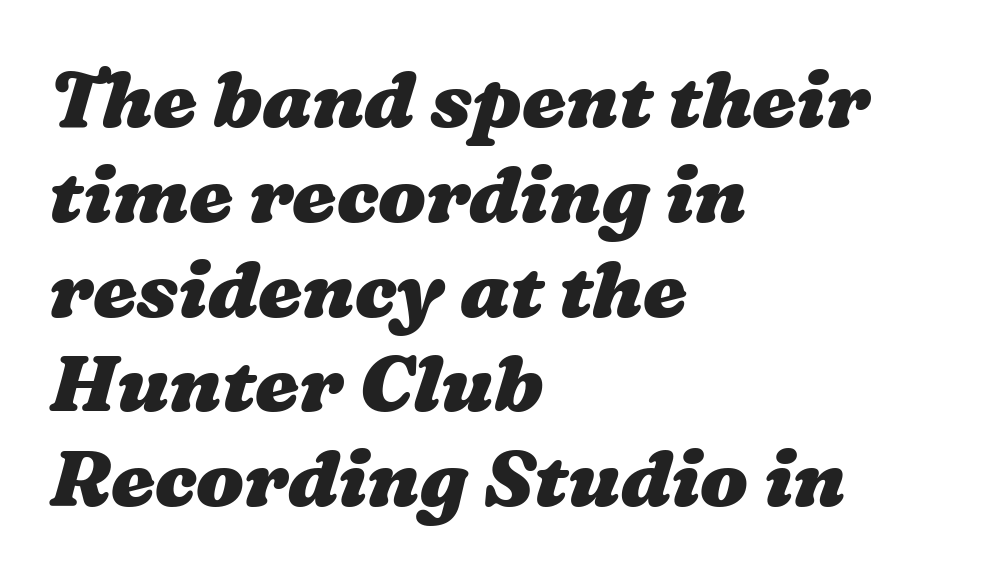
{"bold": "yes", "weight": "heavy", "width": "wide", "stroke_contrast": "medium", "x_height": "medium", "monospaced": "no", "underline": "no", "align": "left", "line_spacing_ratio": 1.2, "letter_spacing": "normal", "letter_spacing_em": 0.0, "glyph_px": 79}
